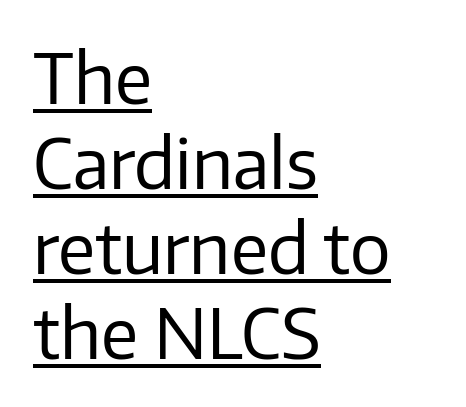
{"serif": "no", "italic": "no", "bold": "no", "weight": "regular", "width": "normal", "stroke_contrast": "low", "x_height": "medium", "monospaced": "no", "underline": "yes", "align": "left", "line_spacing": "normal", "line_spacing_ratio": 1.25, "letter_spacing": "normal", "letter_spacing_em": 0.0, "glyph_px": 68}
